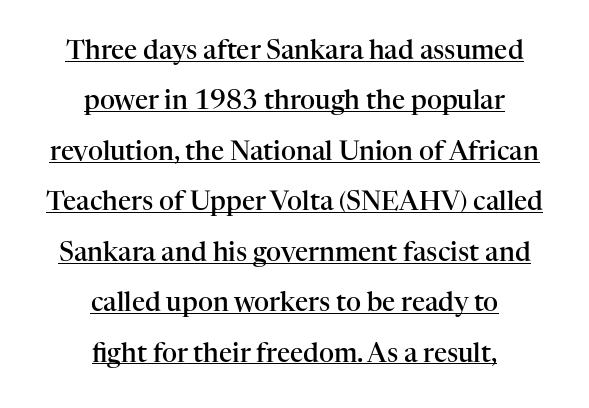
The image shows 26 px text type, upright; set centered, loose line spacing (1.94x), normal letter spacing, underlined.
